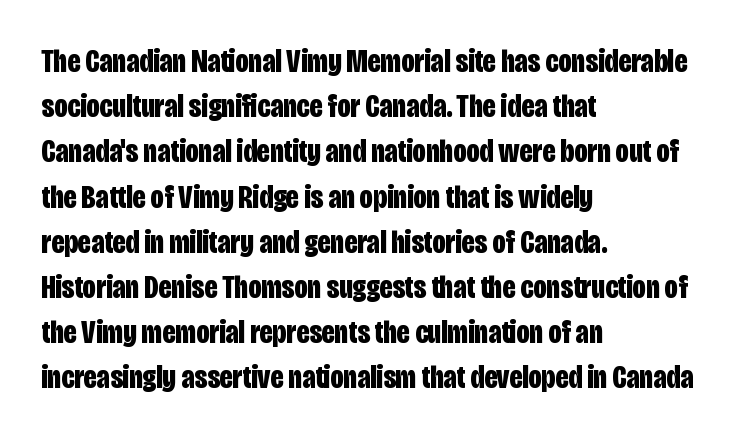
Italic: no, the glyphs are upright roman. The face used here is a sans, in the tradition of grotesques and geometrics. The zone under the glyphs is completely vacant. Typesetter's note: full bold, strokes at maximum text heaviness. The passage shown has conventional tracking throughout. Vertically, the passage feels balanced, rows spaced as you'd expect.
